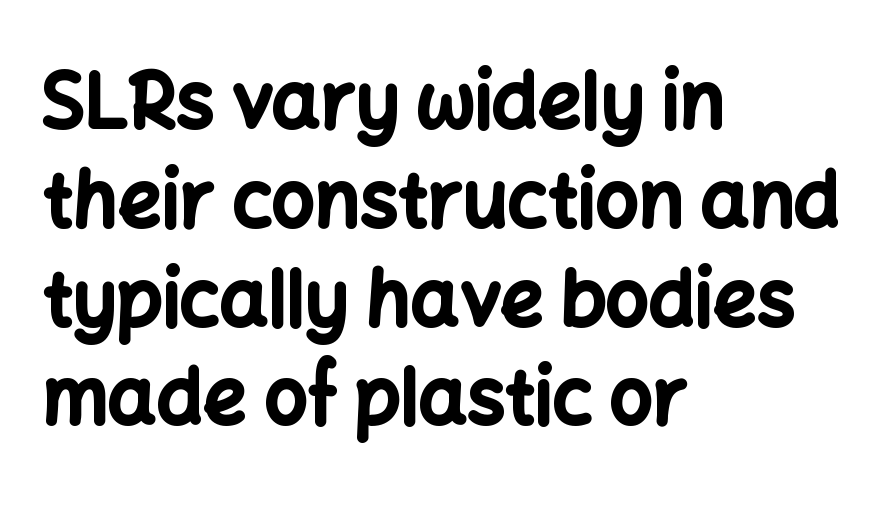
Unlike a traditional serif, this face leaves its strokes unadorned. A bare baseline throughout the passage. One glance says typical: line gaps are just what's usual. Its strokes are broad and dark, the hallmark of bold type. Observe the ordinary spacing: letters are neighbours, not strangers. The rag falls on the right side of this text block.
